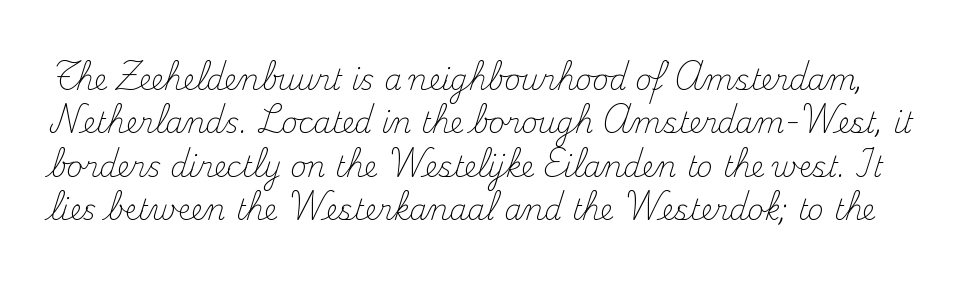
The face used here is proportionally spaced, like ordinary book or web type. Only glyphs here, with clear space below each row. The font is comparable to plain body text, perhaps lighter. The face used here is seriffed, in the tradition of book romans. Does extra space separate the letters? No, they use regular spacing.
